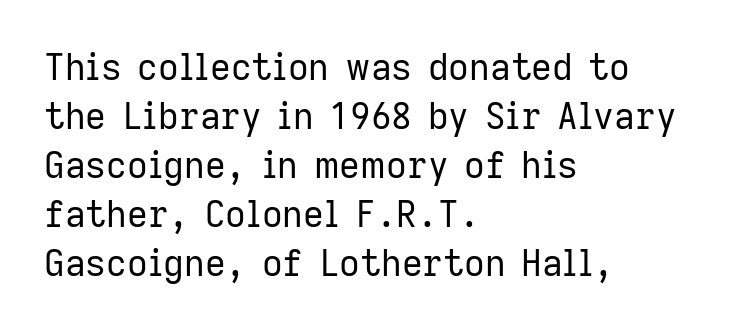
The image shows 36 px regular-weight sans-serif type, upright; set left-aligned, normal line spacing (1.36x), normal letter spacing, not underlined; low stroke contrast and a medium x-height.
